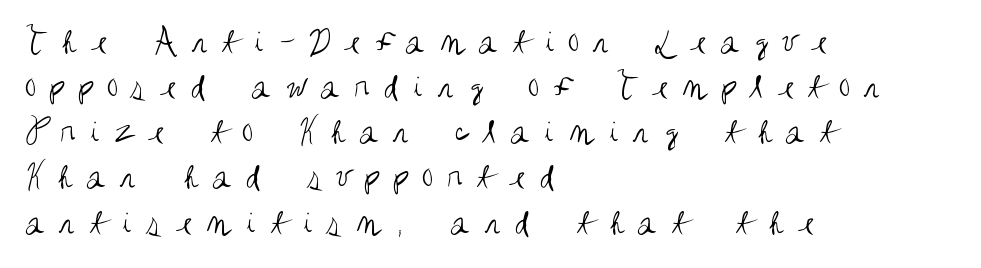
{"serif": "no", "bold": "no", "weight": "regular", "width": "condensed", "stroke_contrast": "medium", "x_height": "large", "monospaced": "no", "underline": "no", "align": "left", "line_spacing_ratio": 1.22, "letter_spacing": "wide", "letter_spacing_em": 0.36, "glyph_px": 37}
